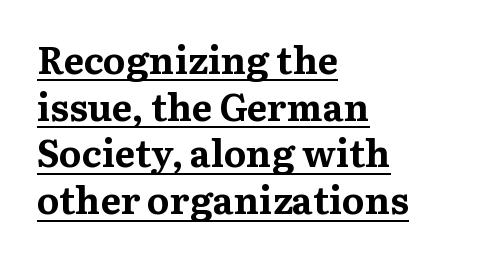
If you drew a ruler down the left edge, every line would touch it. Underlining? Definitely there. Typesetter's note: full bold, strokes at maximum text heaviness. Serifs: yes, visible at the terminals of the letterforms.
